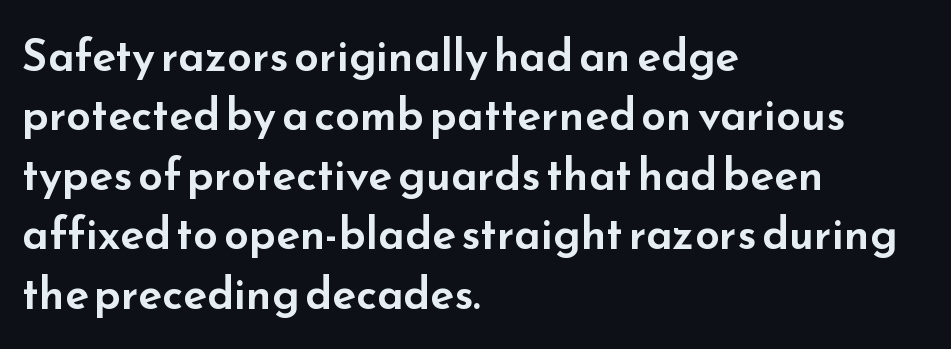
{"serif": "no", "italic": "no", "width": "wide", "stroke_contrast": "low", "x_height": "small", "monospaced": "no", "underline": "no", "align": "left", "line_spacing": "normal", "line_spacing_ratio": 1.35, "letter_spacing": "normal", "letter_spacing_em": 0.0, "glyph_px": 44}
